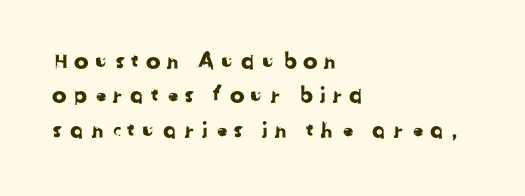
{"underline": "no", "align": "left", "line_spacing": "normal", "line_spacing_ratio": 1.56, "letter_spacing": "wide", "letter_spacing_em": 0.26, "glyph_px": 22}
